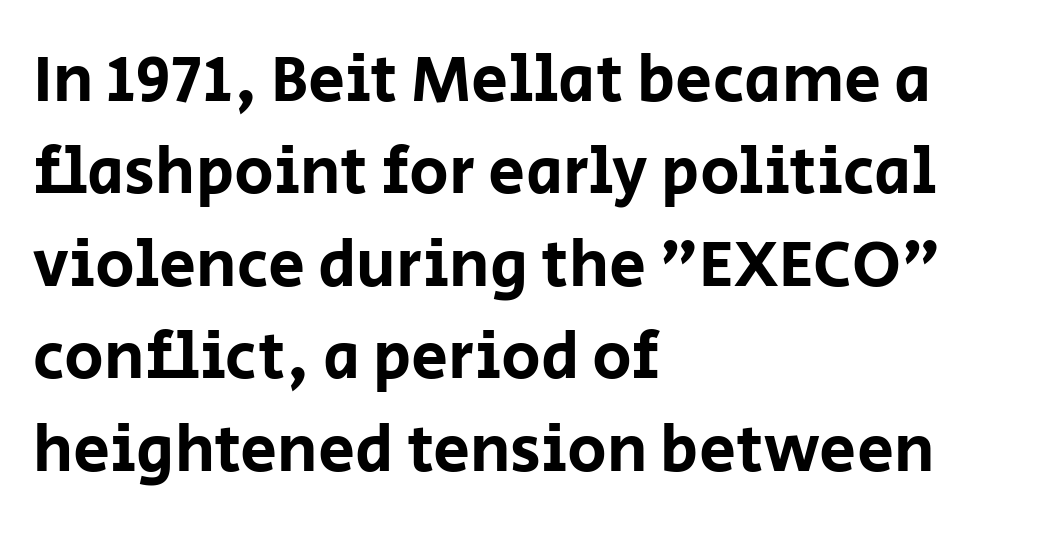
{"serif": "no", "italic": "no", "width": "normal", "stroke_contrast": "low", "x_height": "large", "monospaced": "no", "underline": "no", "align": "left", "line_spacing": "normal", "line_spacing_ratio": 1.4, "letter_spacing": "normal", "letter_spacing_em": 0.0, "glyph_px": 66}
